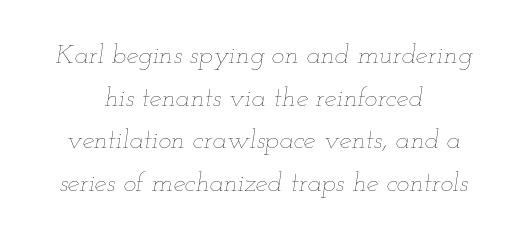
These lines keep a tight, regular rhythm from letter to letter. Is this a heavy cut? Hardly; it is regular or lighter. Line starts and ends both wander, symmetrically. Rendered with sloped, italic letterforms. The strip under each line holds only bare page.
